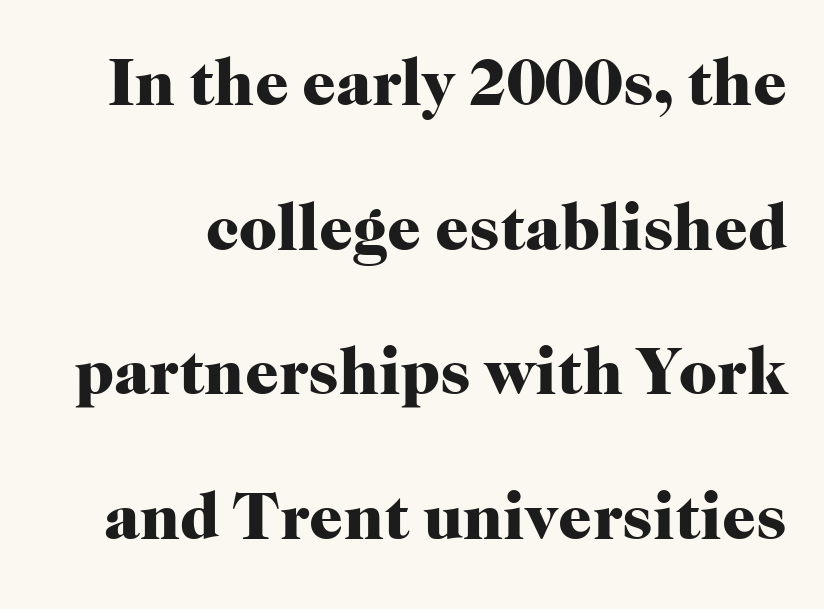
This is serif lettering, the kind often seen in printed books. Horizontal bands of white between lines are thick stripes. These lines were composed using upright roman letters. Letter spacing: default. Is this a fixed-width face? No — the glyphs have proportional, varying widths. Its strokes are broad and dark, the hallmark of bold type.
